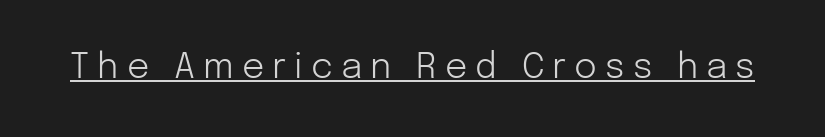
Does a line run under the words? Yes, clearly. A light-to-regular cut is what we see here. This is roman type, the default non-slanted kind. The rendering shows plain stroke endings on the letterforms — a sans-serif design.
